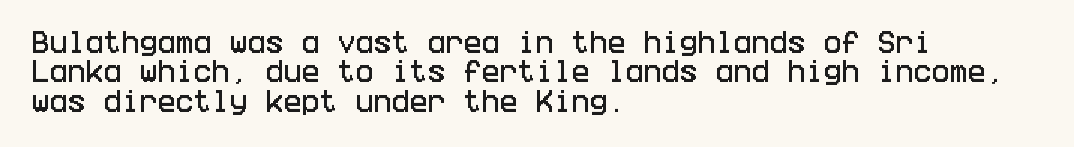
The image shows 24 px text type, upright; set left-aligned, line spacing 1.22x, normal letter spacing, not underlined.
